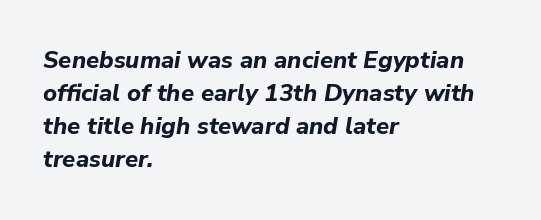
The axis of the letterforms is tilted away from vertical. Pretty heavy lettering here — definitely bold. The lines in this sample share a left origin and differ only in where they stop. Beneath every word, the page is bare.
